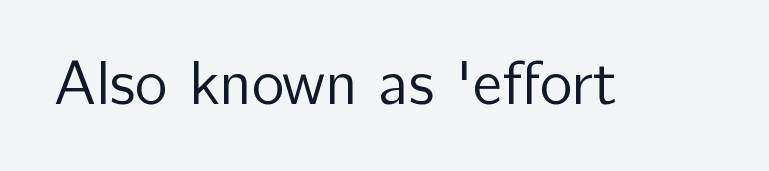
You could not count columns in this text — the font is proportionally spaced. The letters sit at their default tracking, neither squeezed nor spread. Anything drawn beneath the words? Only blank space. Upright lettering throughout. I'd call this a sans setting — the letters go barefoot. Is the stroke heavy? The answer is a plain regular-or-lighter.
